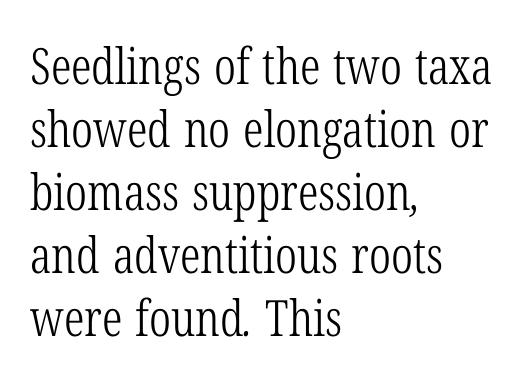
Q: Is the text bold? A: No.
Q: Is the typeface a serif or a sans-serif typeface? A: Serif.
Q: Is the text underlined? A: No.
Q: How is the paragraph aligned? A: Left-aligned.
Q: Is the spacing between letters normal or unusually wide? A: Normal.
Q: Is the spacing between lines tight, normal or loose? A: Normal.
Q: Width (condensed, normal, or wide)? A: Condensed.
Q: Stroke contrast? A: Low.
Q: x-height? A: Medium.
Q: Monospaced? A: No.
